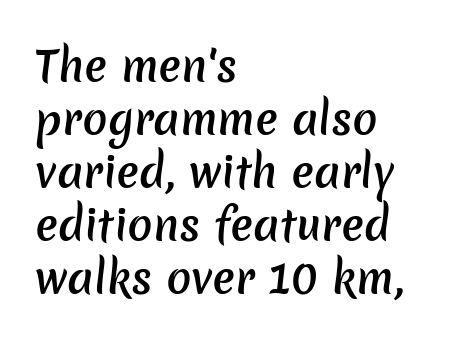
Line spacing here is normal. Here the glyphs are tracked normally, forming tight word shapes. Unlike a traditional serif, this face leaves its strokes unadorned. Does the copy run flush right? No — it runs flush left. These lines are rendered in a variable-pitch font.
